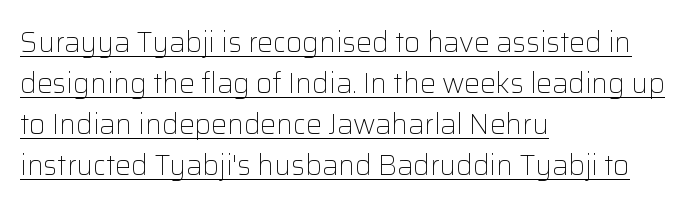
Q: Is the text bold? A: No.
Q: Is the text italic (slanted)? A: No, it is upright.
Q: Is the typeface a serif or a sans-serif typeface? A: Sans-serif.
Q: Is the text underlined? A: Yes.
Q: How is the paragraph aligned? A: Left-aligned.
Q: Is the spacing between letters normal or unusually wide? A: Normal.
Q: Is the spacing between lines tight, normal or loose? A: Normal.
Q: Width (condensed, normal, or wide)? A: Normal.
Q: Stroke contrast? A: Low.
Q: x-height? A: Medium.
Q: Monospaced? A: No.
